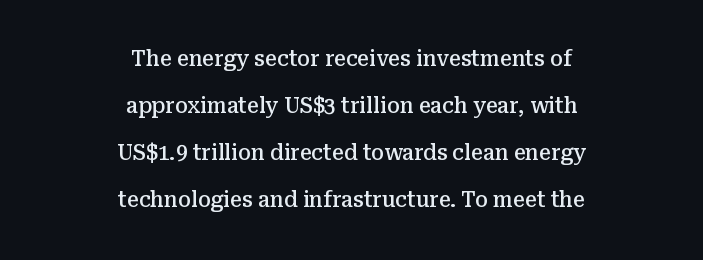
Q: Is the text bold? A: Semi-bold.
Q: Is the text italic (slanted)? A: No, it is upright.
Q: Is the text underlined? A: No.
Q: How is the paragraph aligned? A: Centered.
Q: Is the spacing between letters normal or unusually wide? A: Normal.
Q: Is the spacing between lines tight, normal or loose? A: Loose.
